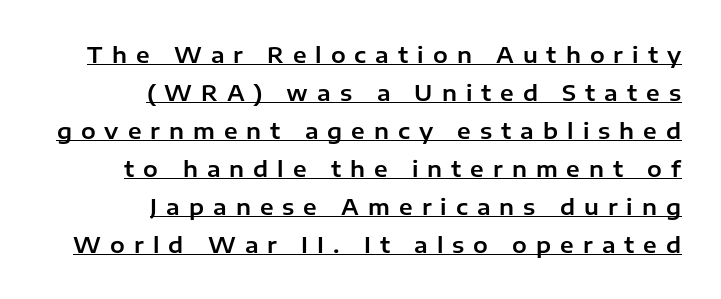
Every stem runs plumb, perpendicular to the baseline. The line texture is sparse and dotted thanks to wide tracking. Horizontally, the lines are justified to the trailing edge only. Underlining? Definitely there.
